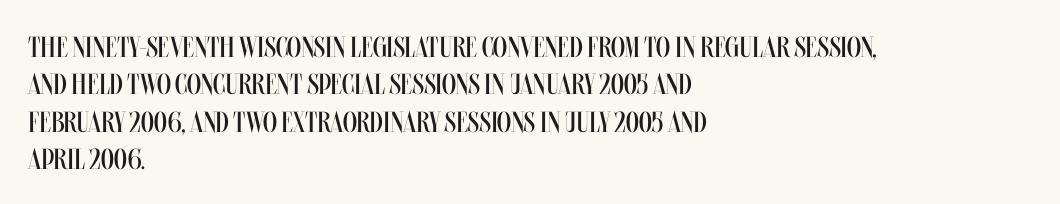
{"italic": "no", "bold": "no", "weight": "regular", "width": "condensed", "stroke_contrast": "medium", "x_height": "large", "monospaced": "no", "underline": "no", "align": "left", "line_spacing": "normal", "line_spacing_ratio": 1.29, "letter_spacing": "normal", "letter_spacing_em": 0.0, "glyph_px": 29}
